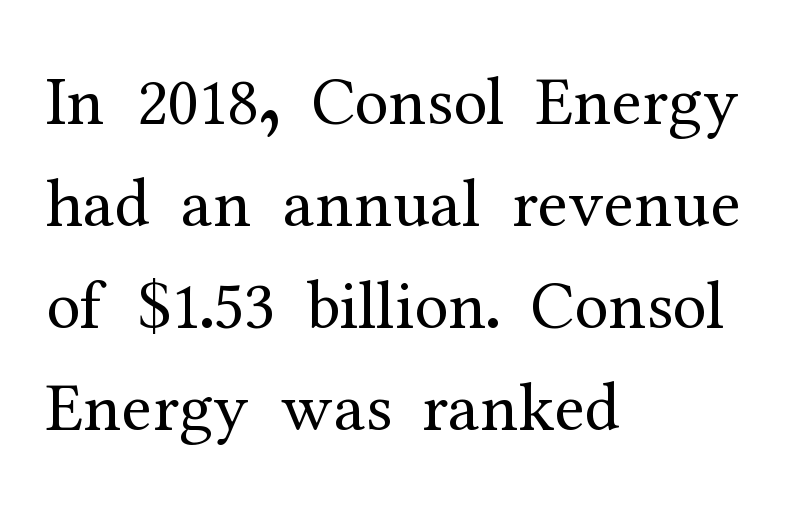
The image shows 69 px regular-weight serif type, upright; set left-aligned, normal line spacing (1.48x), normal letter spacing, not underlined; medium stroke contrast and a medium x-height.
